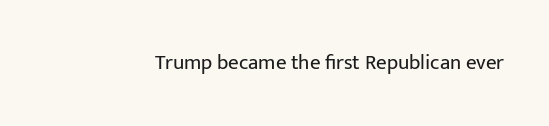
The passage shown is not underscored anywhere. The font's upright variant was chosen for this text. Stems here are at most as thick as an everyday book face. Observe the ordinary spacing: letters are neighbours, not strangers.
